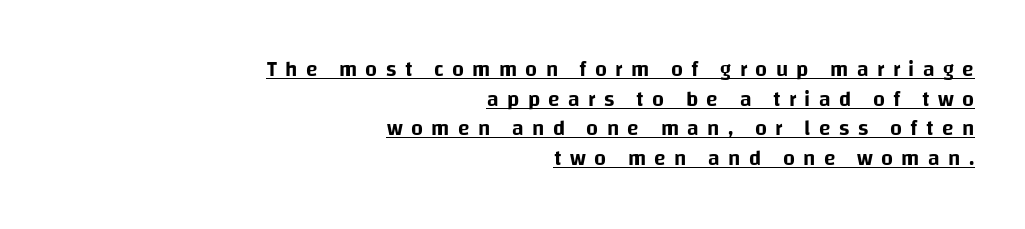
Q: Is the text italic (slanted)? A: No, it is upright.
Q: Is the text underlined? A: Yes.
Q: How is the paragraph aligned? A: Right-aligned.
Q: Is the spacing between letters normal or unusually wide? A: Unusually wide.
Q: Is the spacing between lines tight, normal or loose? A: Normal.
